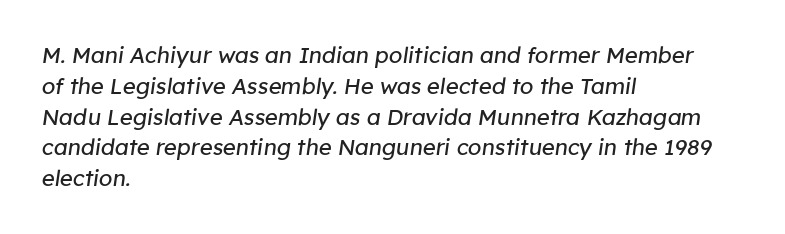
{"italic": "yes", "lean": "right", "slant_degrees": 8, "bold": "no", "underline": "no", "align": "left", "line_spacing": "normal", "line_spacing_ratio": 1.4, "letter_spacing": "normal", "letter_spacing_em": 0.0, "glyph_px": 22}
